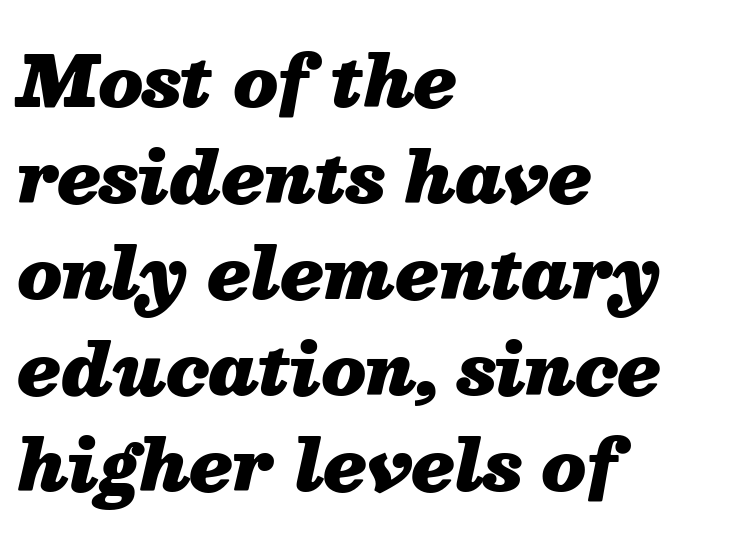
The image shows 70 px heavy type, italic (leaning right); set left-aligned, normal line spacing (1.37x), normal letter spacing, not underlined; medium stroke contrast and a medium x-height.
